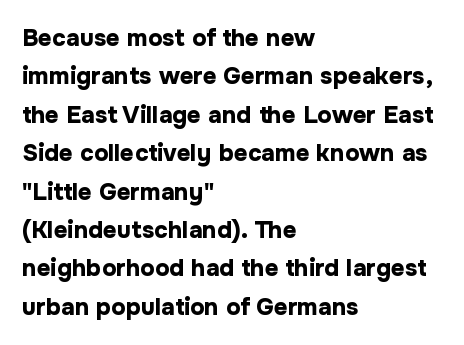
Q: Is the text bold? A: Yes.
Q: Is the text italic (slanted)? A: No, it is upright.
Q: Is the text underlined? A: No.
Q: How is the paragraph aligned? A: Left-aligned.
Q: Is the spacing between letters normal or unusually wide? A: Normal.
Q: Is the spacing between lines tight, normal or loose? A: Normal.
